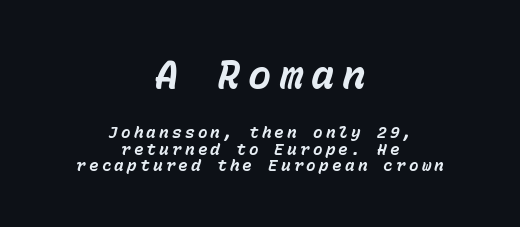
{"italic": "yes", "lean": "right", "slant_degrees": 15, "bold": "yes", "weight": "bold", "width": "normal", "stroke_contrast": "low", "x_height": "medium", "monospaced": "yes", "underline": "no", "align": "center", "line_spacing": "tight", "line_spacing_ratio": 1.03, "letter_spacing": "wide", "letter_spacing_em": 0.2, "larger_block": "first", "size_ratio": 2.44, "glyph_px": 39}
